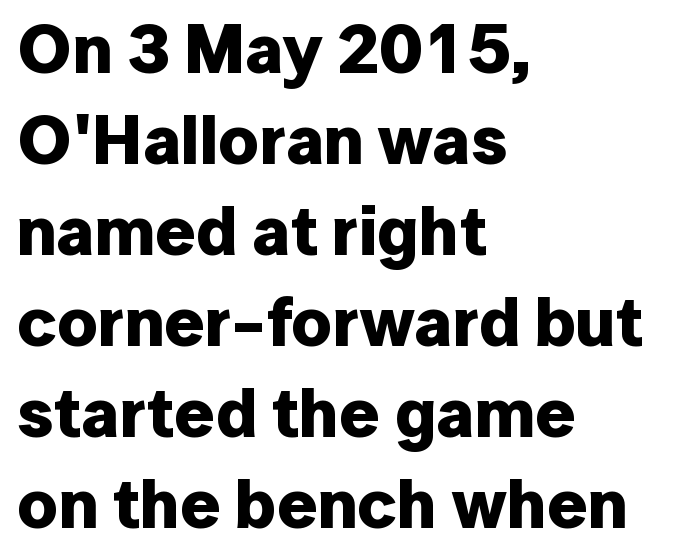
The image shows 70 px bold sans-serif type, upright; set left-aligned, normal line spacing (1.3x), normal letter spacing, not underlined; low stroke contrast and a medium x-height.
